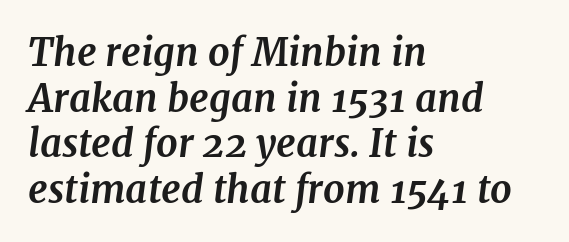
Q: Is the text bold? A: Yes.
Q: Is the text italic (slanted)? A: Yes, it leans right by about 7 degrees.
Q: Is the typeface a serif or a sans-serif typeface? A: Serif.
Q: Is the text underlined? A: No.
Q: How is the paragraph aligned? A: Left-aligned.
Q: Is the spacing between letters normal or unusually wide? A: Normal.
Q: Width (condensed, normal, or wide)? A: Normal.
Q: Stroke contrast? A: Medium.
Q: x-height? A: Medium.
Q: Monospaced? A: No.
